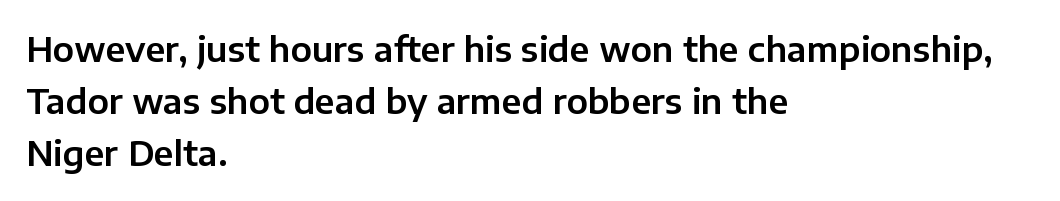
{"serif": "no", "italic": "no", "width": "normal", "stroke_contrast": "low", "x_height": "medium", "monospaced": "no", "underline": "no", "align": "left", "line_spacing": "normal", "line_spacing_ratio": 1.53, "letter_spacing": "normal", "letter_spacing_em": 0.0, "glyph_px": 34}
